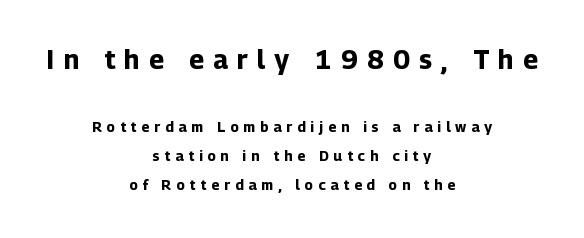
Q: Is the text bold? A: Yes.
Q: Is the text italic (slanted)? A: No, it is upright.
Q: Is the text underlined? A: No.
Q: How is the paragraph aligned? A: Centered.
Q: Is the spacing between letters normal or unusually wide? A: Unusually wide.
Q: Is the spacing between lines tight, normal or loose? A: Loose.
Q: Which block of text is set in a larger size, the first (top) or the second (bottom)? A: The first (top) one.
